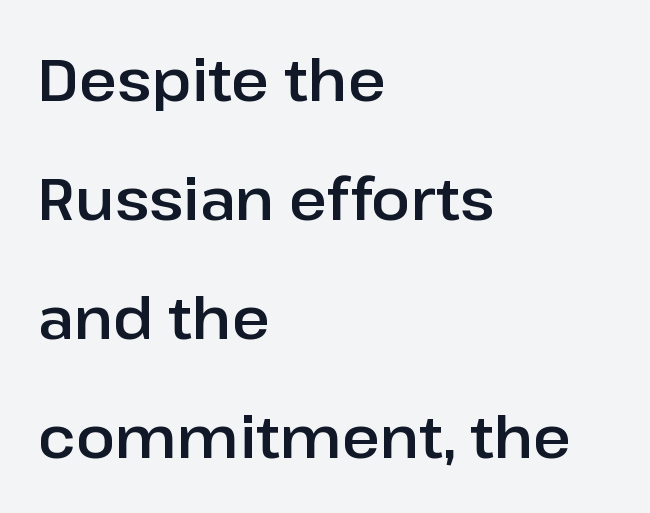
Looks like regular typesetting: each glyph gets only the width it needs. Tracking value appears to be zero — textbook default spacing. A sans-serif font was chosen for this passage. Posture: vertical. The ragged edge is on the right, which tells us the setting is flush left. The lines are spread far apart with generous leading.
